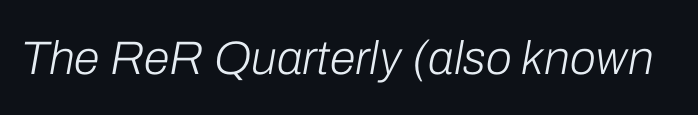
{"italic": "yes", "lean": "right", "slant_degrees": 10, "bold": "no", "weight": "light", "width": "normal", "stroke_contrast": "low", "x_height": "medium", "monospaced": "no", "underline": "no", "letter_spacing": "normal", "letter_spacing_em": 0.0, "glyph_px": 47}
